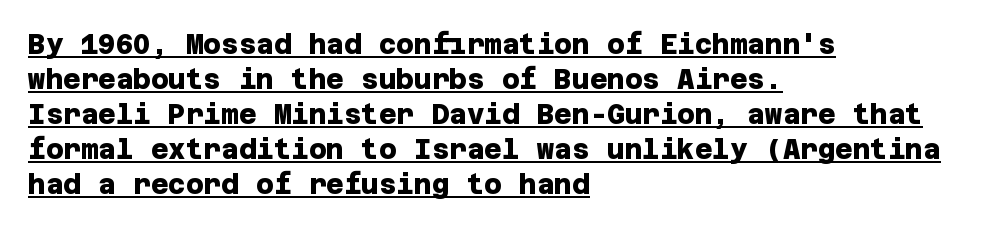
Q: Is the text bold? A: Yes.
Q: Is the text underlined? A: Yes.
Q: How is the paragraph aligned? A: Left-aligned.
Q: Is the spacing between letters normal or unusually wide? A: Normal.
Q: Is the spacing between lines tight, normal or loose? A: Normal.
